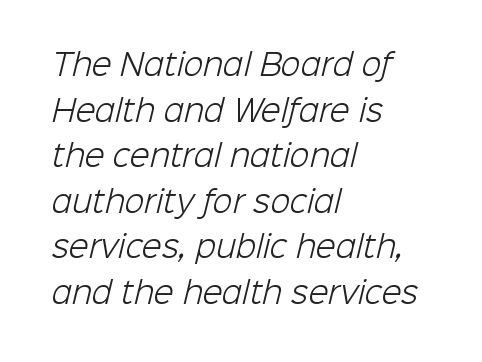
Q: Is the text bold? A: No.
Q: Is the typeface a serif or a sans-serif typeface? A: Sans-serif.
Q: Is the text underlined? A: No.
Q: How is the paragraph aligned? A: Left-aligned.
Q: Is the spacing between letters normal or unusually wide? A: Normal.
Q: Is the spacing between lines tight, normal or loose? A: Normal.
Q: Width (condensed, normal, or wide)? A: Normal.
Q: Stroke contrast? A: Low.
Q: x-height? A: Medium.
Q: Monospaced? A: No.
